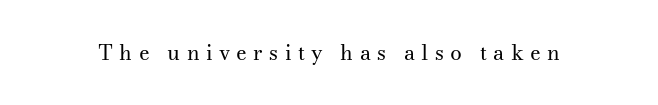
Is this a heavy cut? Hardly; it is regular or lighter. The space beneath each line is pristine and unruled. This sample uses expanded letter spacing, leaving extra air between glyphs. Do the letters lean? They stand straight.
